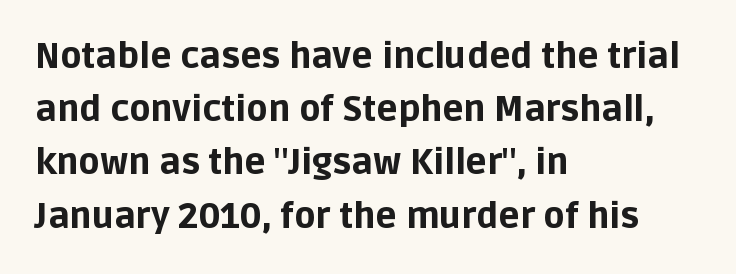
The image shows 35 px bold sans-serif type, upright; set left-aligned, normal line spacing (1.52x), normal letter spacing, not underlined; low stroke contrast and a large x-height.
